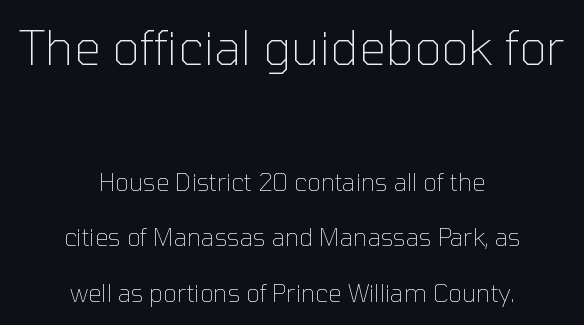
Q: Is the text bold? A: No.
Q: Is the text italic (slanted)? A: No, it is upright.
Q: Is the typeface a serif or a sans-serif typeface? A: Sans-serif.
Q: Is the text underlined? A: No.
Q: How is the paragraph aligned? A: Centered.
Q: Is the spacing between letters normal or unusually wide? A: Normal.
Q: Is the spacing between lines tight, normal or loose? A: Loose.
Q: Which block of text is set in a larger size, the first (top) or the second (bottom)? A: The first (top) one.
Q: Width (condensed, normal, or wide)? A: Normal.
Q: Stroke contrast? A: Low.
Q: x-height? A: Medium.
Q: Monospaced? A: No.
